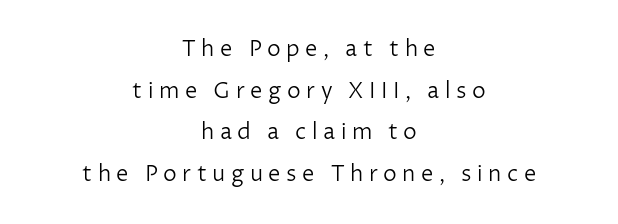
A typesetter would mark this as roman, not italic. Notice how the passage keeps no hard edge, just a central spine. Anything drawn beneath the words? Only blank space. Look at the tracking — it's clearly loosened, letters drifting apart. Letters have the restrained weight of plain body copy at most.
